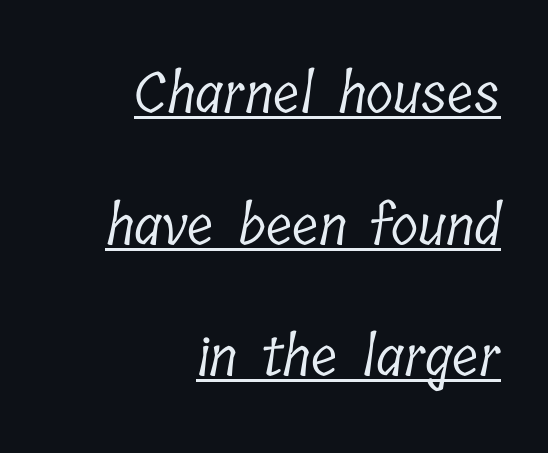
{"serif": "yes", "bold": "no", "weight": "light", "width": "condensed", "stroke_contrast": "low", "x_height": "medium", "monospaced": "no", "underline": "yes", "align": "right", "line_spacing": "loose", "line_spacing_ratio": 2.35, "letter_spacing": "normal", "letter_spacing_em": 0.0, "glyph_px": 56}
